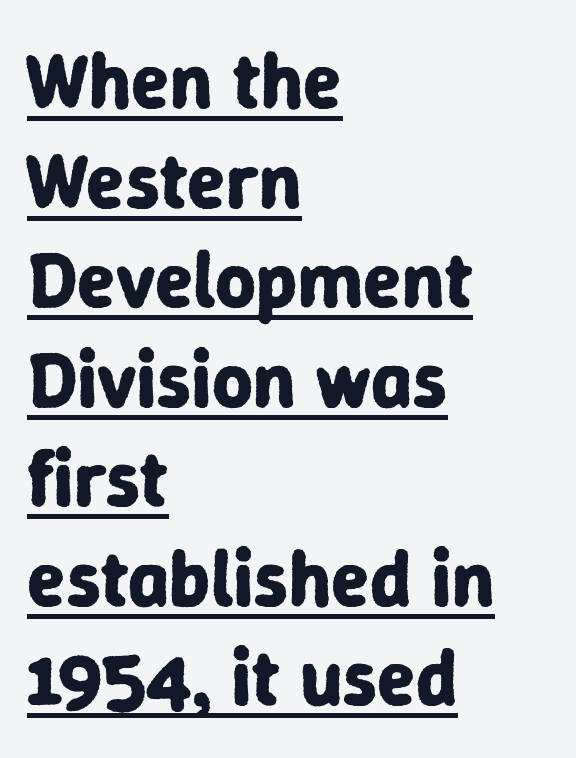
The image shows 79 px bold sans-serif type, upright; set left-aligned, normal line spacing (1.26x), normal letter spacing, underlined; low stroke contrast and a medium x-height.
